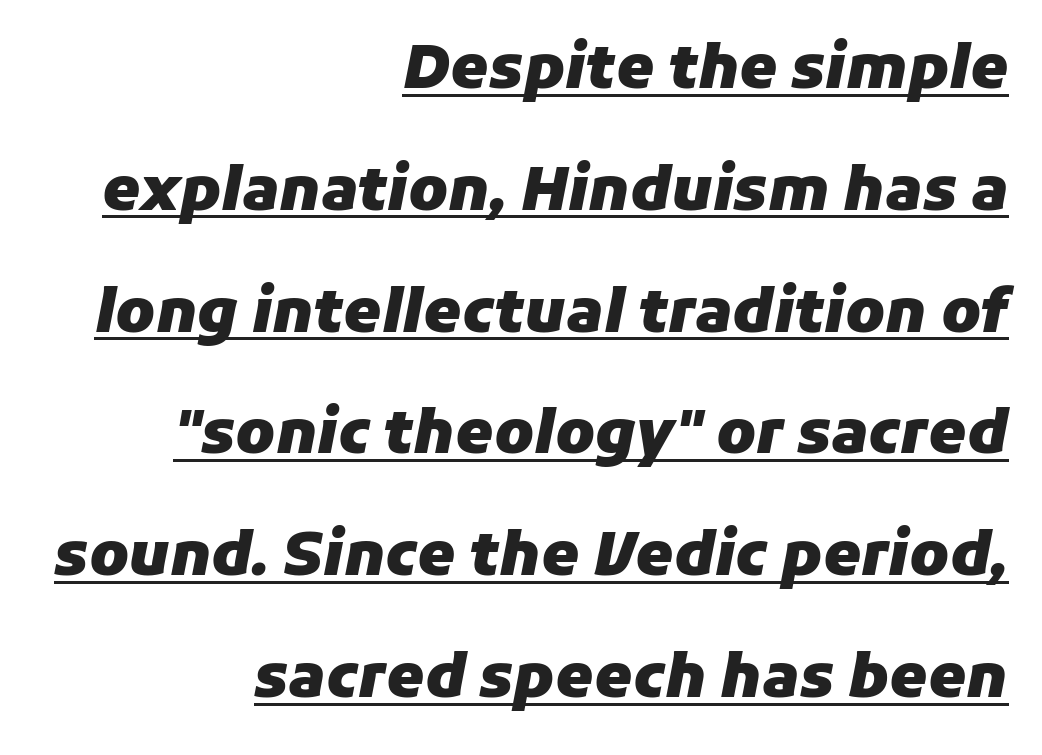
Q: Is the text bold? A: Yes.
Q: Is the text italic (slanted)? A: Yes, it leans right by about 11 degrees.
Q: Is the text underlined? A: Yes.
Q: How is the paragraph aligned? A: Right-aligned.
Q: Is the spacing between letters normal or unusually wide? A: Normal.
Q: Is the spacing between lines tight, normal or loose? A: Loose.
Q: Width (condensed, normal, or wide)? A: Normal.
Q: Stroke contrast? A: Low.
Q: x-height? A: Medium.
Q: Monospaced? A: No.
